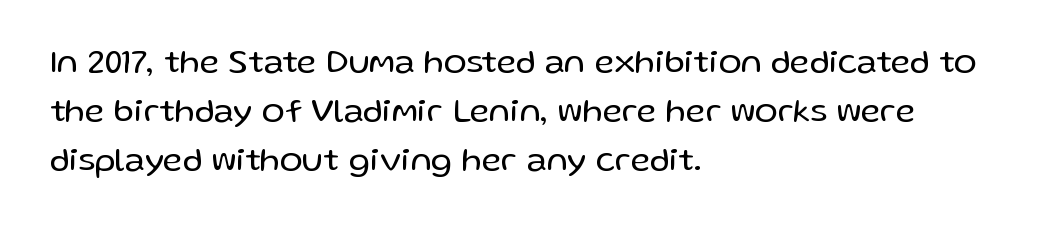
The image shows 34 px regular-weight sans-serif type, upright; set left-aligned, normal line spacing (1.44x), normal letter spacing, not underlined; low stroke contrast and a medium x-height.
